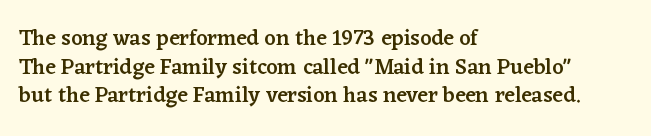
{"italic": "no", "bold": "semi", "underline": "no", "align": "left", "line_spacing": "normal", "line_spacing_ratio": 1.3, "letter_spacing": "normal", "letter_spacing_em": 0.0, "glyph_px": 22}
